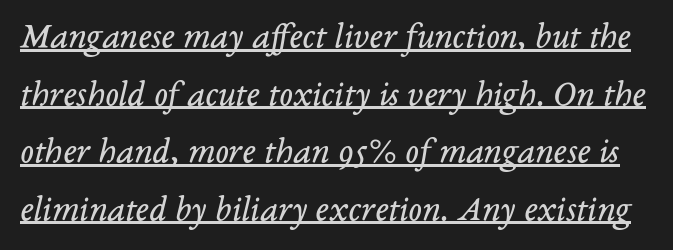
{"serif": "yes", "italic": "yes", "lean": "right", "slant_degrees": 14, "bold": "no", "weight": "regular", "width": "normal", "stroke_contrast": "low", "x_height": "medium", "monospaced": "no", "underline": "yes", "line_spacing": "normal", "line_spacing_ratio": 1.6, "letter_spacing": "normal", "letter_spacing_em": 0.0, "glyph_px": 36}
